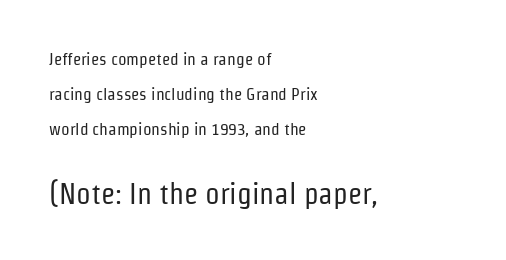
Q: Is the text bold? A: No.
Q: Is the text italic (slanted)? A: No, it is upright.
Q: Is the typeface a serif or a sans-serif typeface? A: Sans-serif.
Q: Is the text underlined? A: No.
Q: How is the paragraph aligned? A: Left-aligned.
Q: Is the spacing between letters normal or unusually wide? A: Normal.
Q: Is the spacing between lines tight, normal or loose? A: Loose.
Q: Which block of text is set in a larger size, the first (top) or the second (bottom)? A: The second (bottom) one.
Q: Width (condensed, normal, or wide)? A: Condensed.
Q: Stroke contrast? A: Low.
Q: x-height? A: Medium.
Q: Monospaced? A: No.
